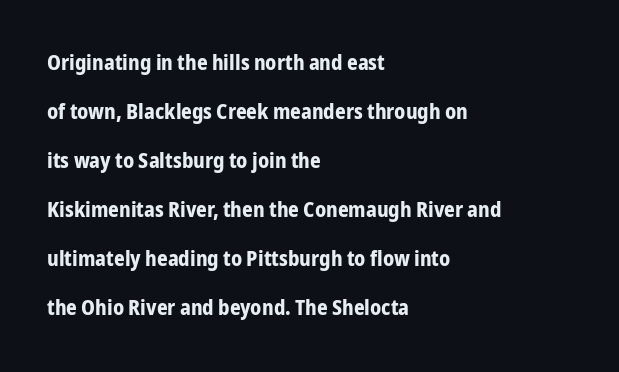
The image shows 21 px bold type, upright; set left-aligned, loose line spacing (2.33x), normal letter spacing, not underlined.
